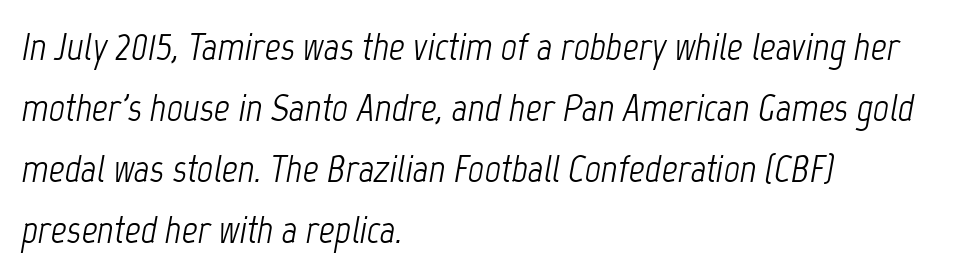
The image shows 39 px light, condensed type, italic (leaning right); set left-aligned, normal line spacing (1.56x), normal letter spacing, not underlined; low stroke contrast and a medium x-height.
